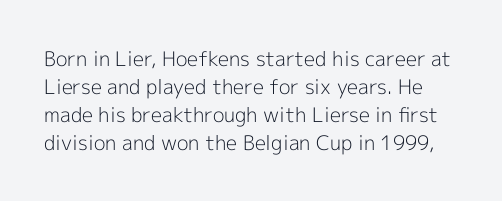
The horizontal fit of the characters is conventional and even. Interline gaps are of average width in this sample. Weight class: somewhere from thin through regular. Anything drawn beneath the words? Only blank space. Notice how the stems are strictly vertical — no italics here.
